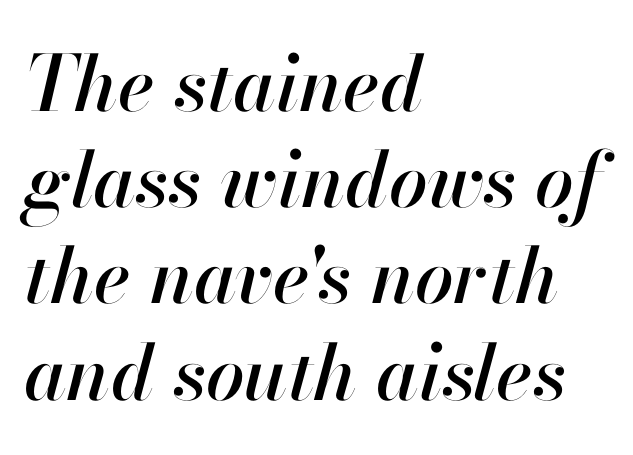
Q: Is the text italic (slanted)? A: Yes, it leans right by about 13 degrees.
Q: Is the text underlined? A: No.
Q: How is the paragraph aligned? A: Left-aligned.
Q: Is the spacing between letters normal or unusually wide? A: Normal.
Q: Is the spacing between lines tight, normal or loose? A: Normal.
Q: Width (condensed, normal, or wide)? A: Normal.
Q: Stroke contrast? A: High.
Q: x-height? A: Small.
Q: Monospaced? A: No.
